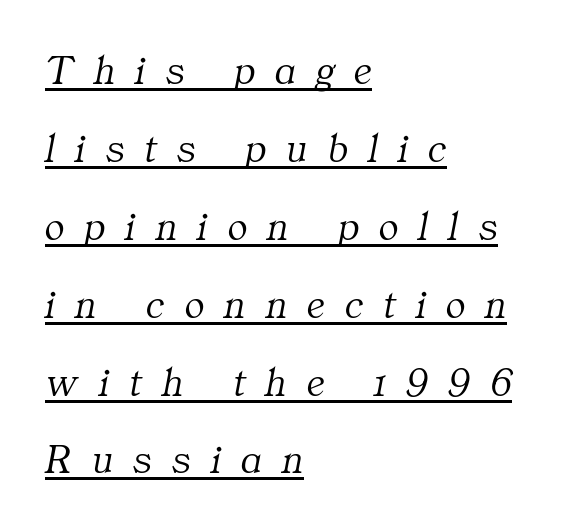
The image shows 41 px light serif type, italic (leaning right); set left-aligned, loose line spacing (1.9x), unusually wide letter spacing (+0.49 em), underlined; medium stroke contrast and a medium x-height.
